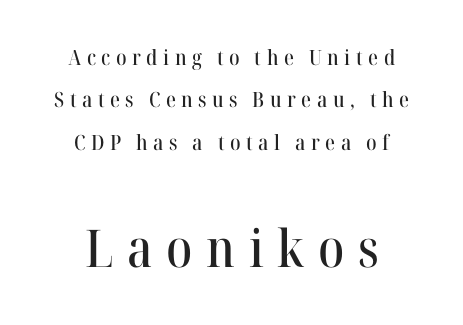
Q: Is the text italic (slanted)? A: No, it is upright.
Q: Is the typeface a serif or a sans-serif typeface? A: Serif.
Q: Is the text underlined? A: No.
Q: How is the paragraph aligned? A: Centered.
Q: Is the spacing between letters normal or unusually wide? A: Unusually wide.
Q: Is the spacing between lines tight, normal or loose? A: Loose.
Q: Which block of text is set in a larger size, the first (top) or the second (bottom)? A: The second (bottom) one.
Q: Width (condensed, normal, or wide)? A: Normal.
Q: Stroke contrast? A: High.
Q: x-height? A: Medium.
Q: Monospaced? A: No.
